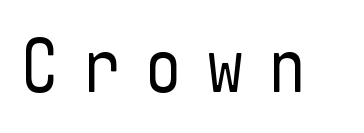
Q: Is the text bold? A: No.
Q: Is the text italic (slanted)? A: No, it is upright.
Q: Is the typeface a serif or a sans-serif typeface? A: Sans-serif.
Q: Is the text underlined? A: No.
Q: Is the spacing between letters normal or unusually wide? A: Unusually wide.
Q: Width (condensed, normal, or wide)? A: Condensed.
Q: Stroke contrast? A: Low.
Q: x-height? A: Medium.
